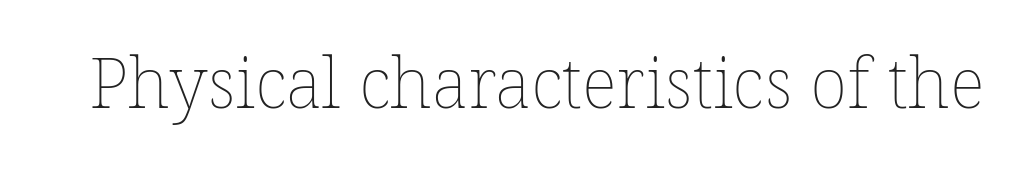
The image shows 70 px thin type; set normal letter spacing, not underlined; low stroke contrast and a medium x-height.
